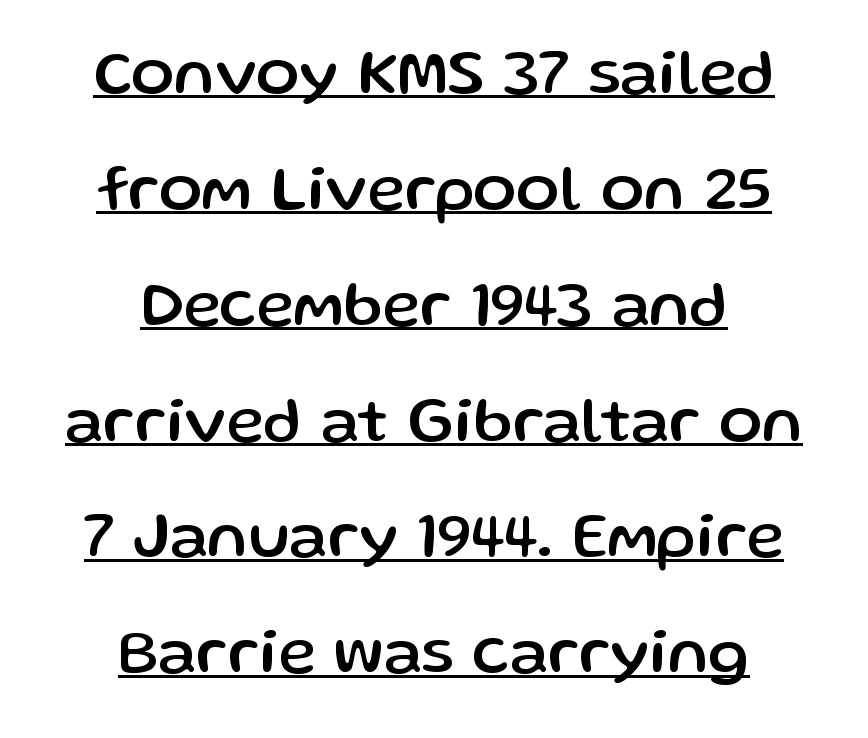
Q: Is the text italic (slanted)? A: No, it is upright.
Q: Is the typeface a serif or a sans-serif typeface? A: Sans-serif.
Q: Is the text underlined? A: Yes.
Q: How is the paragraph aligned? A: Centered.
Q: Is the spacing between letters normal or unusually wide? A: Normal.
Q: Width (condensed, normal, or wide)? A: Normal.
Q: Stroke contrast? A: Low.
Q: x-height? A: Medium.
Q: Monospaced? A: No.
